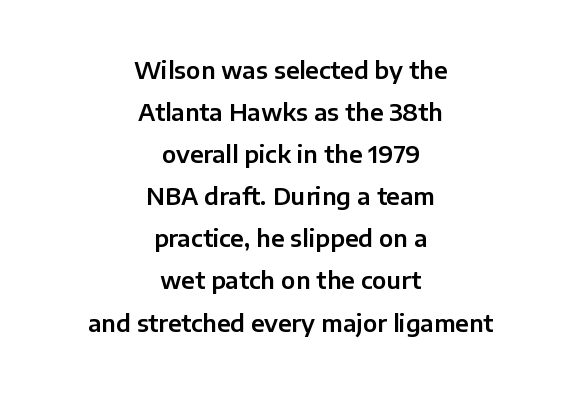
Words appear dense and cohesive because spacing is normal. The foot of each line stays bare and open. Rendered with straight, roman letterforms. The typesetter chose a symmetrical, centered arrangement here.
